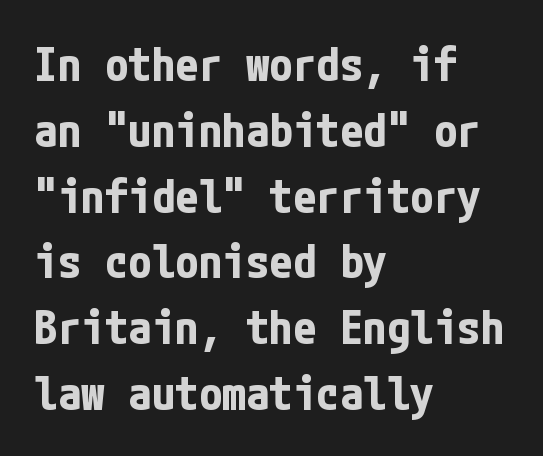
{"serif": "no", "italic": "no", "bold": "yes", "weight": "bold", "width": "condensed", "stroke_contrast": "low", "x_height": "medium", "underline": "no", "align": "left", "line_spacing": "normal", "line_spacing_ratio": 1.4, "letter_spacing": "normal", "letter_spacing_em": 0.0, "glyph_px": 47}
